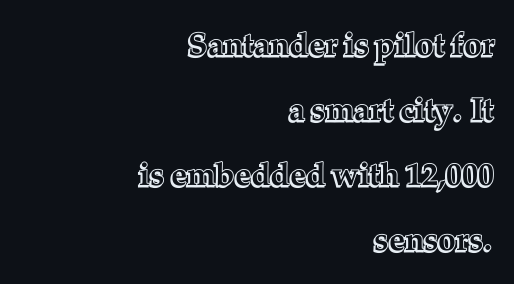
The image shows 32 px text type, upright; set right-aligned, loose line spacing (2.03x), normal letter spacing, not underlined; a medium x-height.
